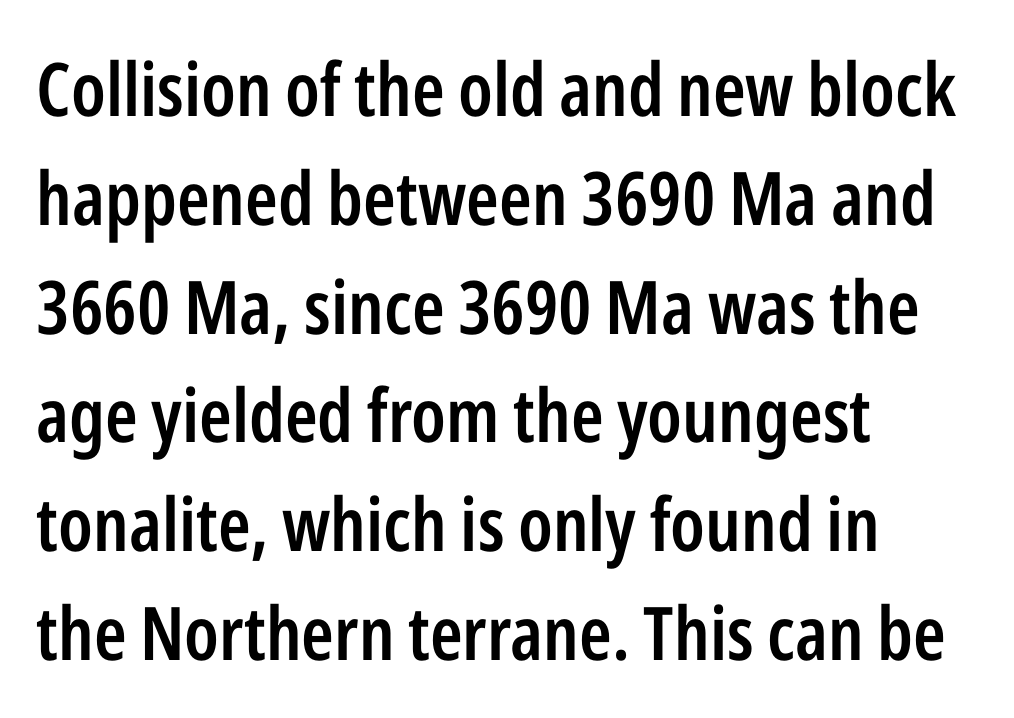
{"serif": "no", "italic": "no", "bold": "semi", "weight": "semibold", "width": "condensed", "stroke_contrast": "low", "x_height": "medium", "monospaced": "no", "underline": "no", "align": "left", "line_spacing": "normal", "line_spacing_ratio": 1.47, "letter_spacing": "normal", "letter_spacing_em": 0.0, "glyph_px": 74}
